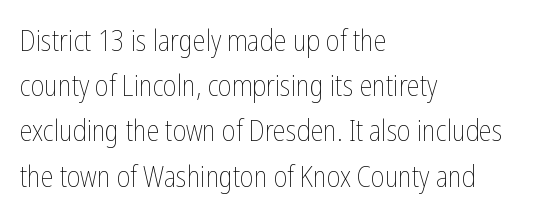
{"italic": "no", "bold": "no", "weight": "thin", "width": "condensed", "stroke_contrast": "low", "x_height": "medium", "monospaced": "no", "underline": "no", "align": "left", "line_spacing": "normal", "line_spacing_ratio": 1.56, "letter_spacing": "normal", "letter_spacing_em": 0.0, "glyph_px": 29}
